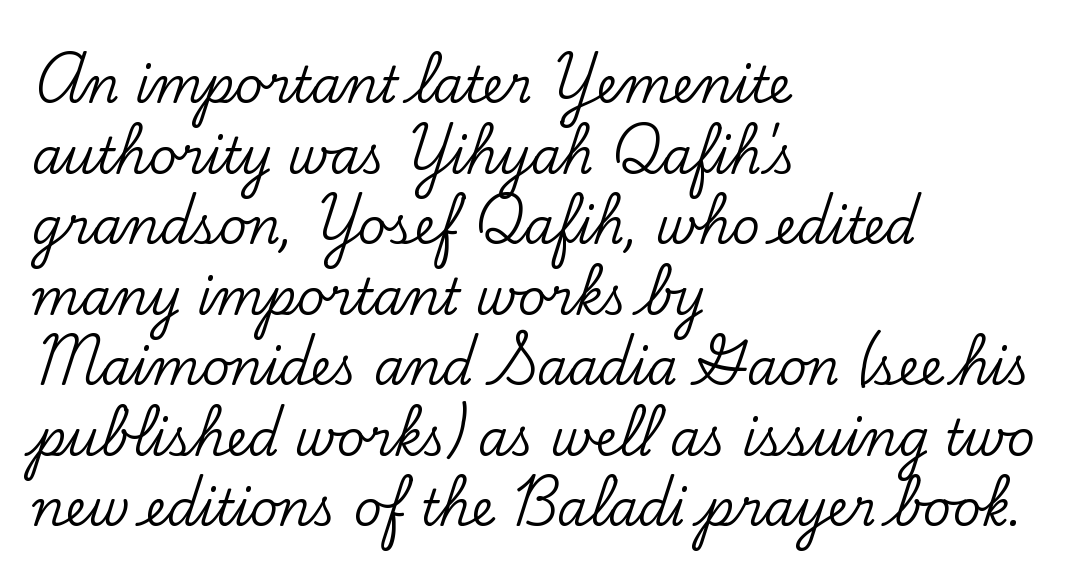
Q: Is the text italic (slanted)? A: Yes.
Q: Is the typeface a serif or a sans-serif typeface? A: Serif.
Q: Is the text underlined? A: No.
Q: How is the paragraph aligned? A: Left-aligned.
Q: Is the spacing between letters normal or unusually wide? A: Normal.
Q: Is the spacing between lines tight, normal or loose? A: Normal.
Q: Width (condensed, normal, or wide)? A: Normal.
Q: Stroke contrast? A: Low.
Q: x-height? A: Small.
Q: Monospaced? A: No.
